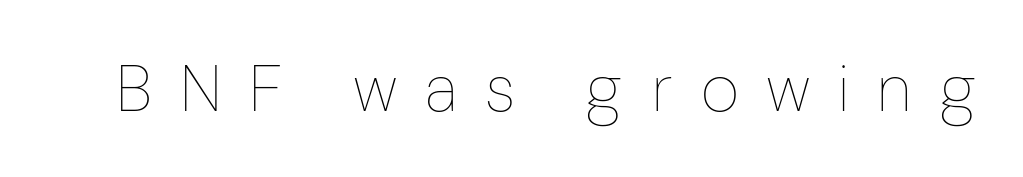
Q: Is the text bold? A: No.
Q: Is the text italic (slanted)? A: No, it is upright.
Q: Is the text underlined? A: No.
Q: Is the spacing between letters normal or unusually wide? A: Unusually wide.
Q: Width (condensed, normal, or wide)? A: Condensed.
Q: Stroke contrast? A: Low.
Q: x-height? A: Medium.
Q: Monospaced? A: No.
